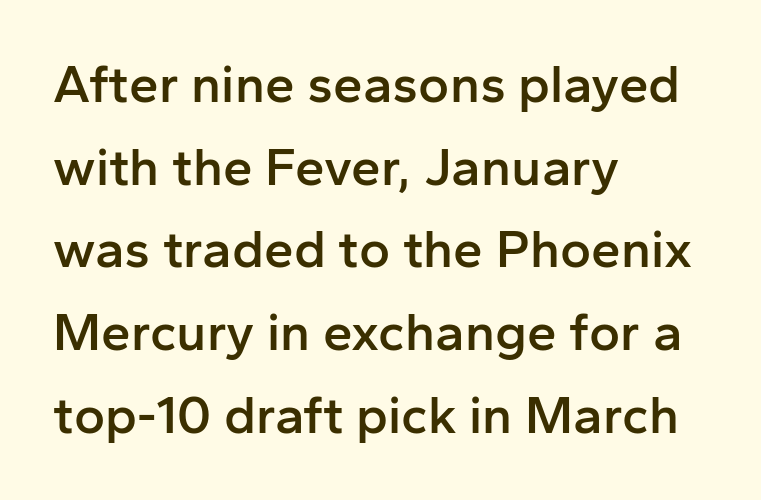
{"serif": "no", "italic": "no", "bold": "semi", "weight": "semibold", "width": "normal", "stroke_contrast": "low", "x_height": "medium", "monospaced": "no", "underline": "no", "align": "left", "line_spacing": "normal", "line_spacing_ratio": 1.56, "letter_spacing": "normal", "letter_spacing_em": 0.0, "glyph_px": 53}
